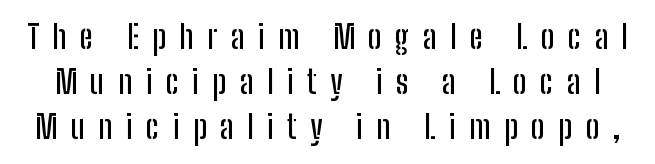
{"serif": "no", "italic": "no", "width": "condensed", "stroke_contrast": "low", "x_height": "medium", "monospaced": "no", "underline": "no", "line_spacing": "normal", "line_spacing_ratio": 1.41, "letter_spacing": "wide", "letter_spacing_em": 0.42, "glyph_px": 32}
